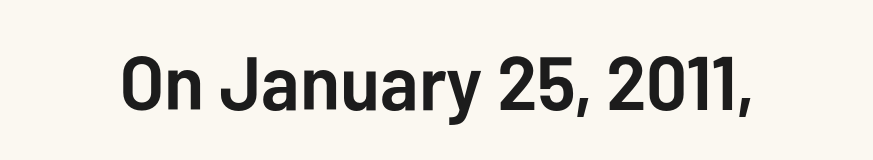
{"serif": "no", "italic": "no", "bold": "yes", "weight": "semibold", "width": "normal", "stroke_contrast": "low", "x_height": "medium", "monospaced": "no", "underline": "no", "letter_spacing": "normal", "letter_spacing_em": 0.0, "glyph_px": 76}
